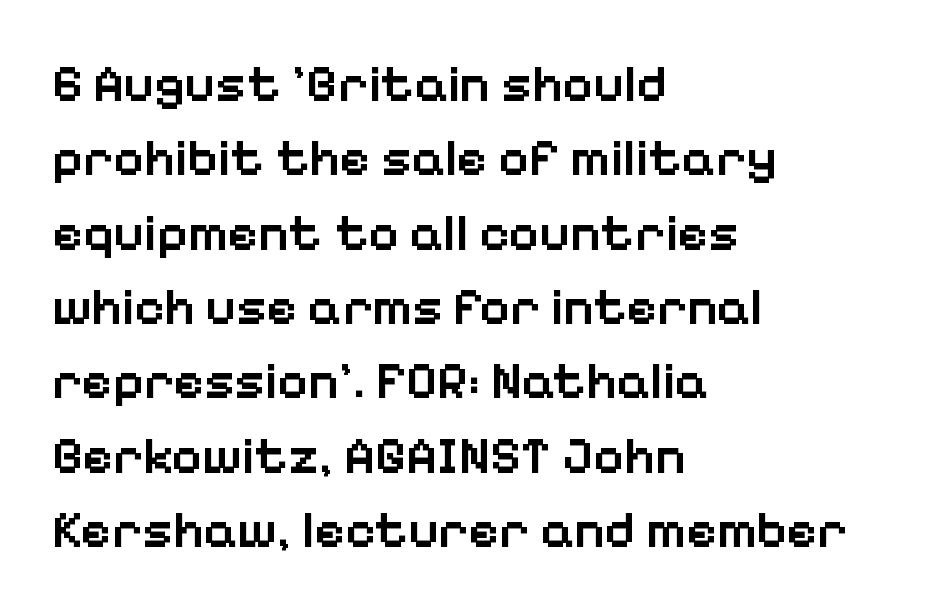
Q: Is the text bold? A: Semi-bold.
Q: Is the text italic (slanted)? A: No, it is upright.
Q: Is the typeface a serif or a sans-serif typeface? A: Sans-serif.
Q: Is the text underlined? A: No.
Q: How is the paragraph aligned? A: Left-aligned.
Q: Is the spacing between letters normal or unusually wide? A: Normal.
Q: Is the spacing between lines tight, normal or loose? A: Normal.
Q: Width (condensed, normal, or wide)? A: Normal.
Q: Stroke contrast? A: Low.
Q: x-height? A: Medium.
Q: Monospaced? A: No.
